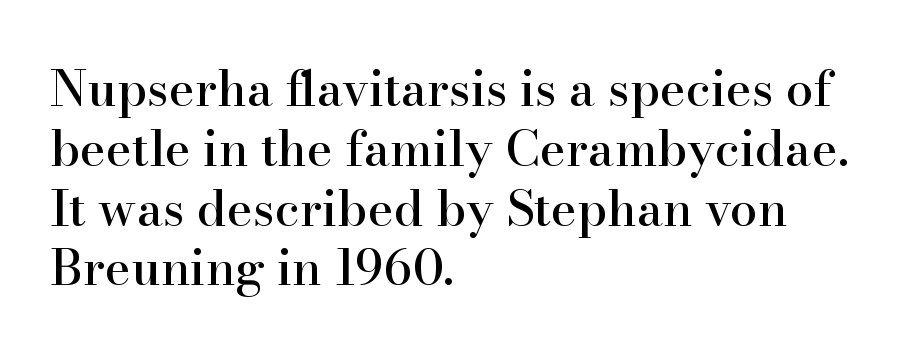
{"serif": "yes", "italic": "no", "width": "normal", "stroke_contrast": "high", "x_height": "small", "monospaced": "no", "underline": "no", "align": "left", "line_spacing_ratio": 1.22, "letter_spacing": "normal", "letter_spacing_em": 0.0, "glyph_px": 49}
